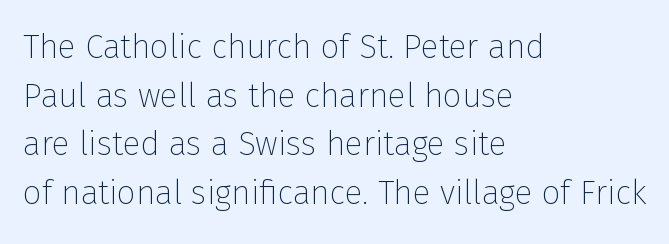
Evenly set lines give the paragraph a standard silhouette. The letters advance in unequal steps, a hallmark of proportional type. This reads as an unemphasized weight, regular at the heaviest. The type sits square on the baseline with zero lean. Letters rest on an invisible, unmarked baseline. Visually the block forms a straight wall on the left and a jagged coastline on the right.
